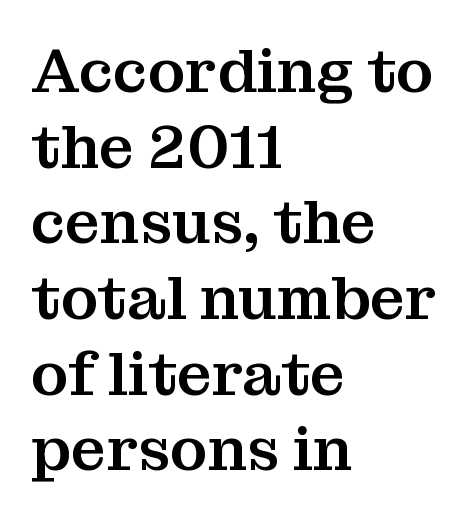
{"serif": "yes", "italic": "no", "width": "normal", "stroke_contrast": "medium", "x_height": "medium", "monospaced": "no", "underline": "no", "align": "left", "line_spacing_ratio": 1.22, "letter_spacing": "normal", "letter_spacing_em": 0.0, "glyph_px": 62}
